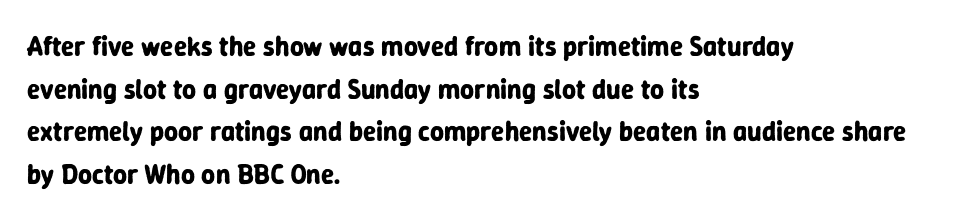
Typesetter's note: full bold, strokes at maximum text heaviness. Compared with typical paragraphs, the rows here are spaced about the same. Layout note: lines flush left. The passage shown is not underscored anywhere.
